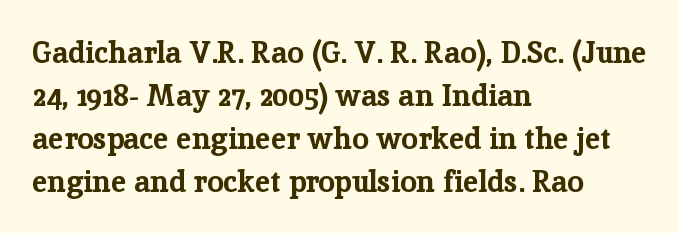
Q: Is the text bold? A: Yes.
Q: Is the text italic (slanted)? A: No, it is upright.
Q: Is the typeface a serif or a sans-serif typeface? A: Serif.
Q: Is the text underlined? A: No.
Q: How is the paragraph aligned? A: Left-aligned.
Q: Is the spacing between letters normal or unusually wide? A: Normal.
Q: Is the spacing between lines tight, normal or loose? A: Normal.
Q: Width (condensed, normal, or wide)? A: Normal.
Q: Stroke contrast? A: Low.
Q: x-height? A: Medium.
Q: Monospaced? A: No.
